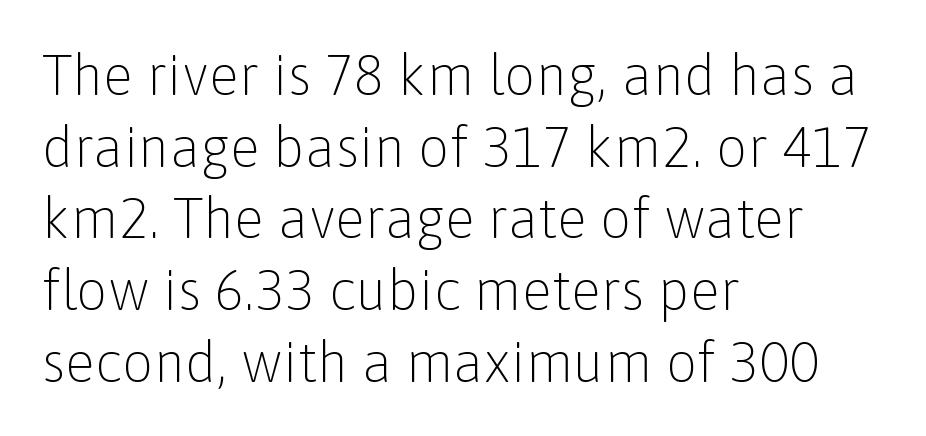
The image shows 56 px light sans-serif type, upright; set left-aligned, normal line spacing (1.28x), normal letter spacing, not underlined; low stroke contrast and a medium x-height.
